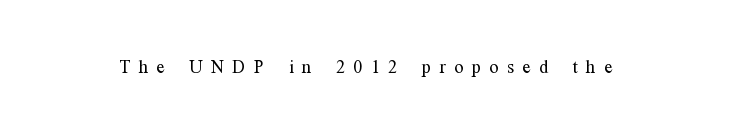
The image shows 24 px text type, upright; set unusually wide letter spacing (+0.35 em), not underlined.
